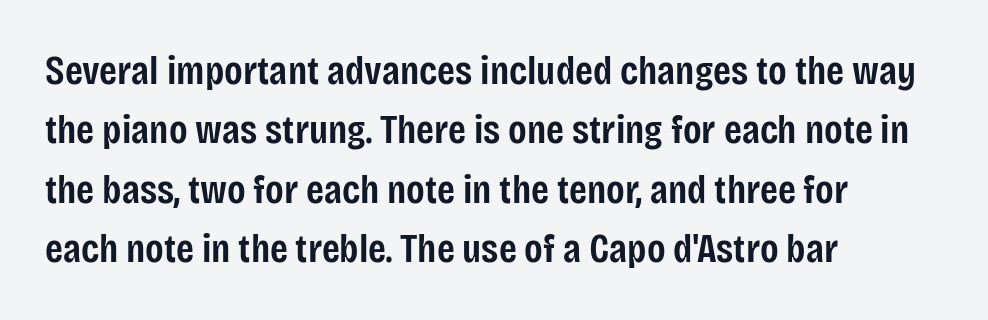
The image shows 41 px semibold, condensed sans-serif type, upright; set left-aligned, normal line spacing (1.45x), normal letter spacing, not underlined; low stroke contrast and a large x-height.
